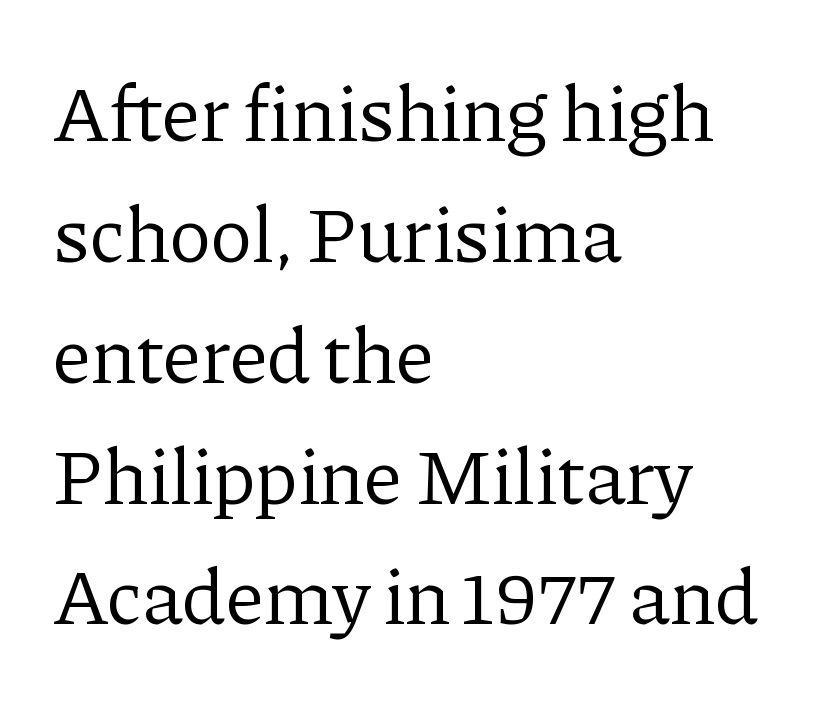
{"serif": "yes", "italic": "no", "bold": "no", "weight": "regular", "width": "normal", "stroke_contrast": "low", "x_height": "medium", "monospaced": "no", "underline": "no", "align": "left", "line_spacing": "normal", "line_spacing_ratio": 1.53, "letter_spacing": "normal", "letter_spacing_em": 0.0, "glyph_px": 79}
